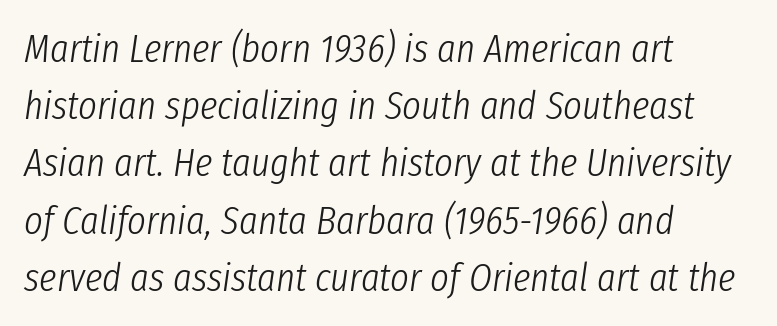
The image shows 40 px light, condensed type, italic (leaning right); set left-aligned, normal line spacing (1.43x), normal letter spacing, not underlined; low stroke contrast and a medium x-height.
